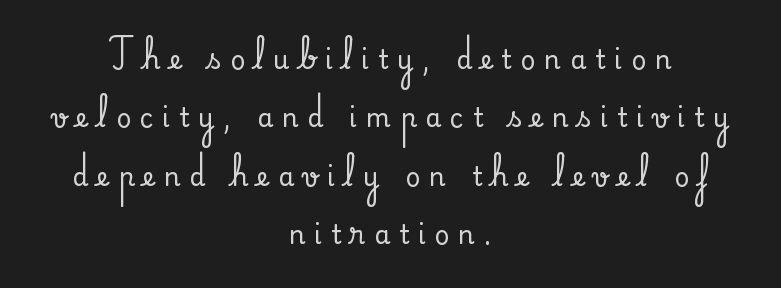
The image shows 26 px text type, upright; set centered, loose line spacing (2.25x), unusually wide letter spacing (+0.34 em), not underlined.
